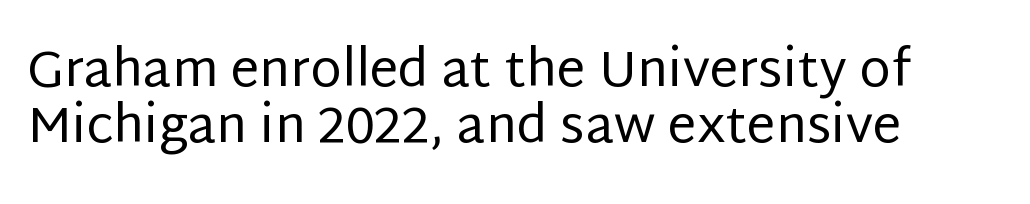
{"serif": "no", "italic": "no", "bold": "no", "weight": "regular", "width": "normal", "stroke_contrast": "low", "x_height": "large", "monospaced": "no", "underline": "no", "align": "left", "line_spacing": "tight", "line_spacing_ratio": 1.09, "letter_spacing": "normal", "letter_spacing_em": 0.0, "glyph_px": 51}
